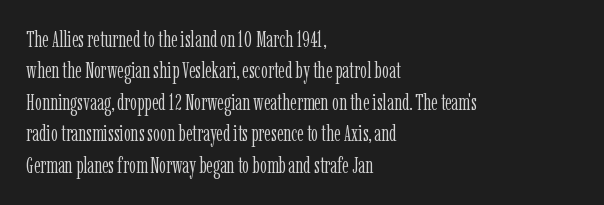
Q: Is the text bold? A: No.
Q: Is the text italic (slanted)? A: No, it is upright.
Q: Is the text underlined? A: No.
Q: How is the paragraph aligned? A: Left-aligned.
Q: Is the spacing between letters normal or unusually wide? A: Normal.
Q: Is the spacing between lines tight, normal or loose? A: Normal.
